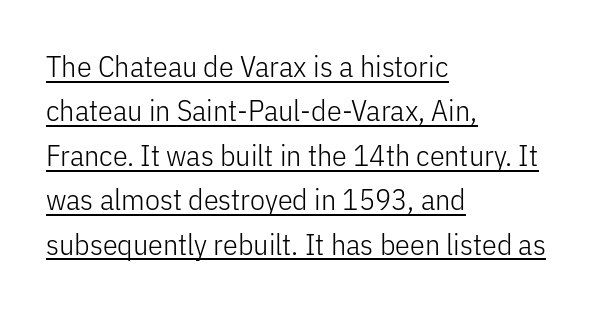
The image shows 30 px light, condensed sans-serif type, upright; set left-aligned, normal line spacing (1.48x), normal letter spacing, underlined; low stroke contrast and a medium x-height.
